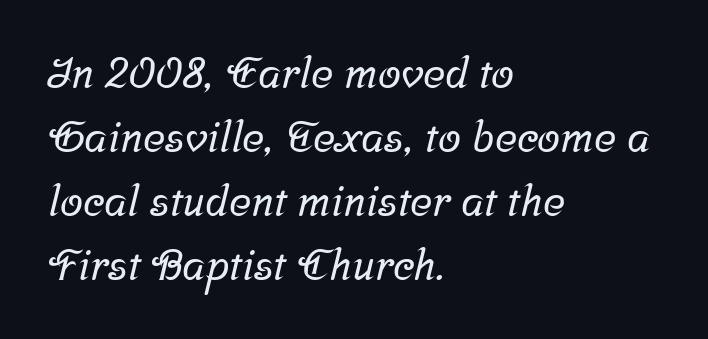
{"width": "normal", "stroke_contrast": "low", "x_height": "medium", "monospaced": "no", "underline": "no", "align": "left", "line_spacing": "normal", "line_spacing_ratio": 1.52, "letter_spacing": "normal", "letter_spacing_em": 0.0, "glyph_px": 42}
